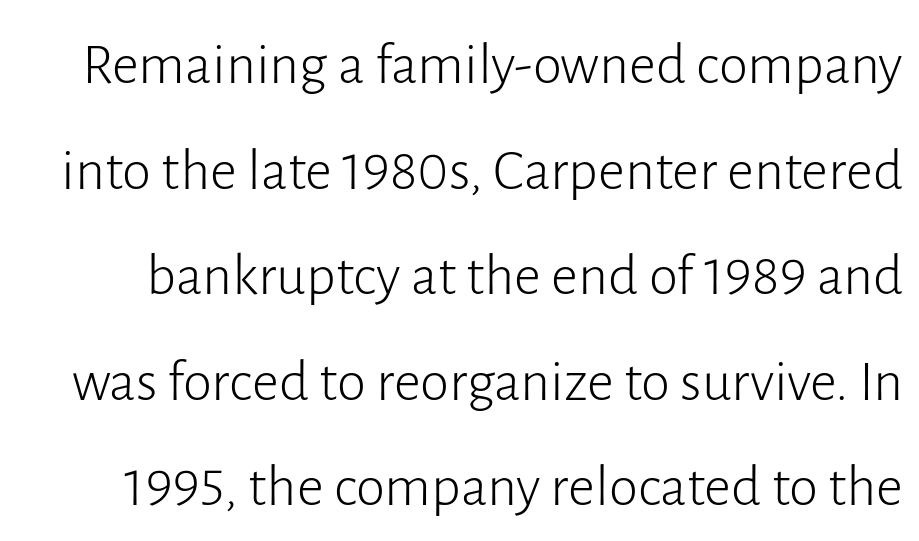
Q: Is the text bold? A: No.
Q: Is the text italic (slanted)? A: No, it is upright.
Q: Is the typeface a serif or a sans-serif typeface? A: Sans-serif.
Q: Is the text underlined? A: No.
Q: Is the spacing between letters normal or unusually wide? A: Normal.
Q: Width (condensed, normal, or wide)? A: Normal.
Q: Stroke contrast? A: Low.
Q: x-height? A: Medium.
Q: Monospaced? A: No.
